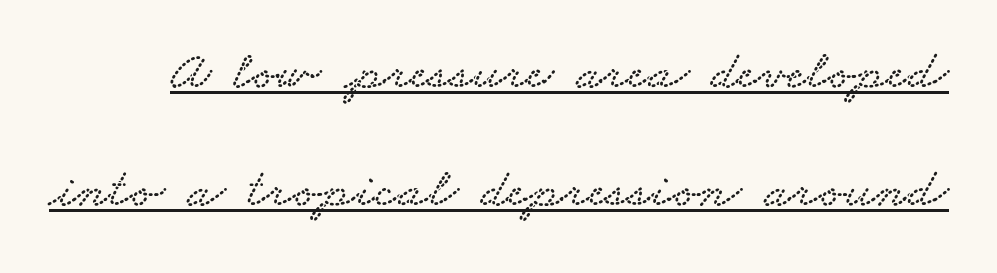
{"serif": "yes", "width": "wide", "stroke_contrast": "low", "x_height": "small", "monospaced": "no", "underline": "yes", "line_spacing": "loose", "line_spacing_ratio": 2.1, "letter_spacing": "normal", "letter_spacing_em": 0.0, "glyph_px": 56}
